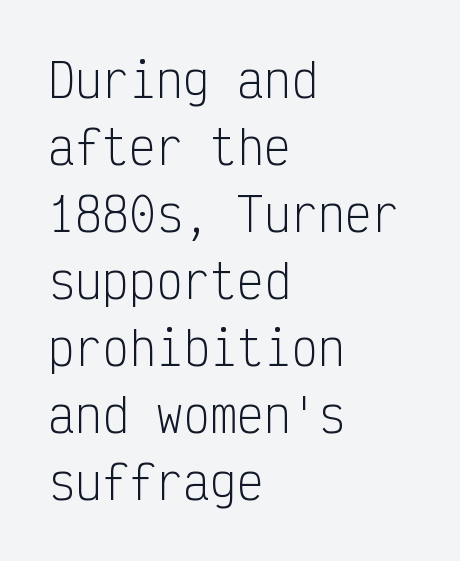
The image shows 45 px light, condensed sans-serif type, upright, monospaced; set left-aligned, normal line spacing (1.49x), normal letter spacing, not underlined; low stroke contrast and a medium x-height.
